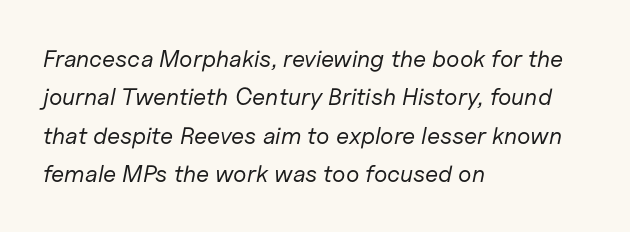
Q: Is the text bold? A: No.
Q: Is the text italic (slanted)? A: Yes, it leans right by about 11 degrees.
Q: Is the text underlined? A: No.
Q: How is the paragraph aligned? A: Left-aligned.
Q: Is the spacing between letters normal or unusually wide? A: Normal.
Q: Is the spacing between lines tight, normal or loose? A: Normal.
